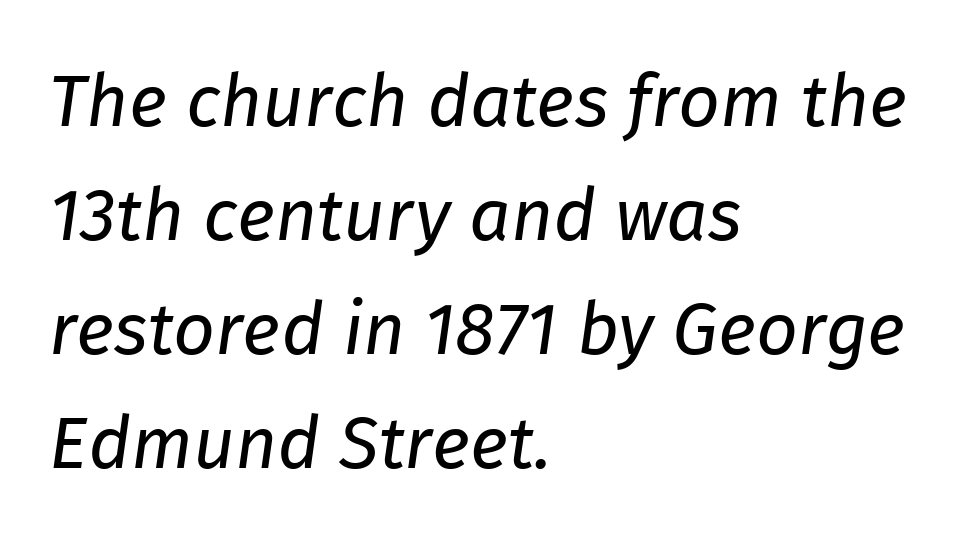
{"italic": "yes", "lean": "right", "slant_degrees": 8, "bold": "no", "weight": "regular", "width": "normal", "stroke_contrast": "low", "x_height": "medium", "monospaced": "no", "underline": "no", "align": "left", "line_spacing": "normal", "line_spacing_ratio": 1.56, "letter_spacing": "normal", "letter_spacing_em": 0.0, "glyph_px": 73}
